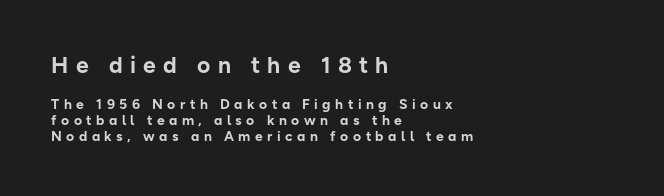
Q: Is the text bold? A: Yes.
Q: Is the text italic (slanted)? A: No, it is upright.
Q: Is the text underlined? A: No.
Q: How is the paragraph aligned? A: Left-aligned.
Q: Is the spacing between letters normal or unusually wide? A: Unusually wide.
Q: Is the spacing between lines tight, normal or loose? A: Tight.
Q: Which block of text is set in a larger size, the first (top) or the second (bottom)? A: The first (top) one.
